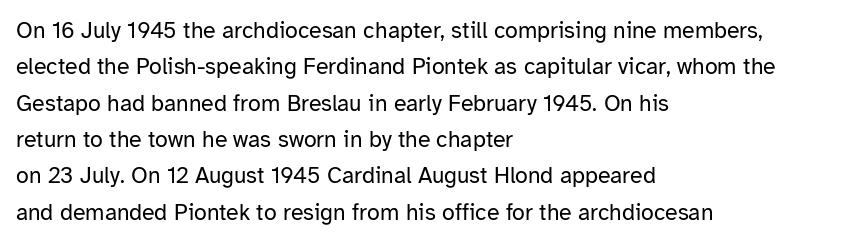
Q: Is the text bold? A: No.
Q: Is the text italic (slanted)? A: No, it is upright.
Q: Is the text underlined? A: No.
Q: How is the paragraph aligned? A: Left-aligned.
Q: Is the spacing between letters normal or unusually wide? A: Normal.
Q: Is the spacing between lines tight, normal or loose? A: Normal.
